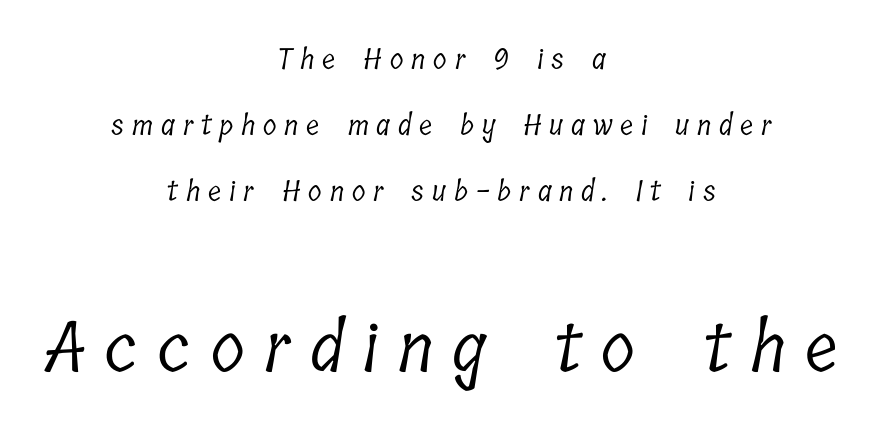
{"serif": "yes", "bold": "no", "weight": "light", "width": "condensed", "stroke_contrast": "low", "x_height": "medium", "monospaced": "no", "underline": "no", "align": "center", "line_spacing": "loose", "line_spacing_ratio": 2.36, "letter_spacing": "wide", "letter_spacing_em": 0.28, "larger_block": "second", "size_ratio": 2.5, "glyph_px": 70}
